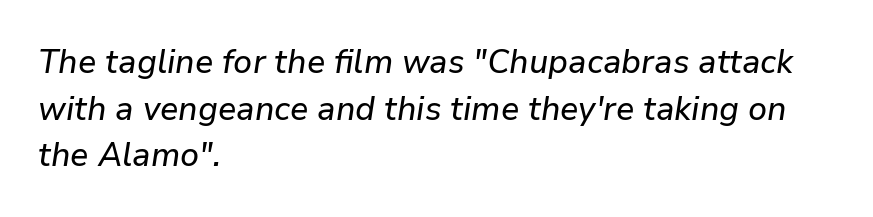
The image shows 34 px text type, italic (leaning right); set left-aligned, normal line spacing (1.37x), normal letter spacing, not underlined; low stroke contrast and a medium x-height.
